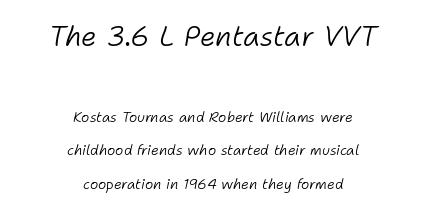
{"italic": "yes", "lean": "right", "slant_degrees": 11, "bold": "no", "weight": "light", "width": "normal", "stroke_contrast": "low", "x_height": "medium", "monospaced": "no", "underline": "no", "align": "center", "line_spacing": "loose", "line_spacing_ratio": 2.4, "letter_spacing": "normal", "letter_spacing_em": 0.0, "larger_block": "first", "size_ratio": 2.0, "glyph_px": 28}
